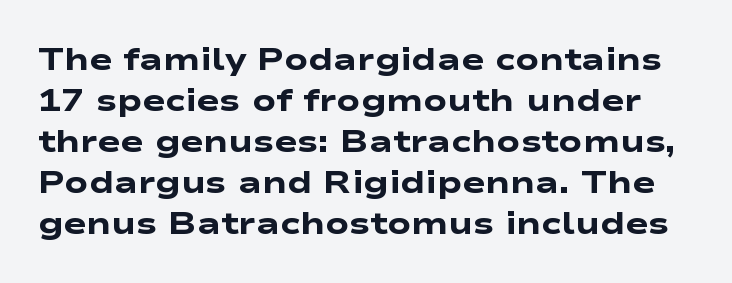
The face used here is proportionally spaced, like ordinary book or web type. The space beneath each line is pristine and unruled. A typesetter would call this leading conventional body-copy spacing. Is the letter spacing exaggerated? No — it looks like the ordinary default. Grotesque or geometric, the face here clearly has no serifs. These lines carry a lot of weight — the face is fully bold.
